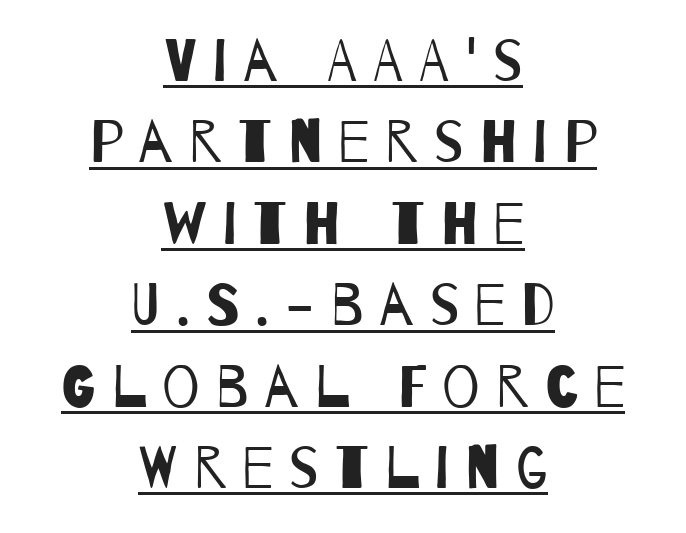
The image shows 59 px regular-weight, condensed sans-serif type; set centered, normal line spacing (1.38x), unusually wide letter spacing (+0.27 em), underlined; low stroke contrast and a large x-height.
